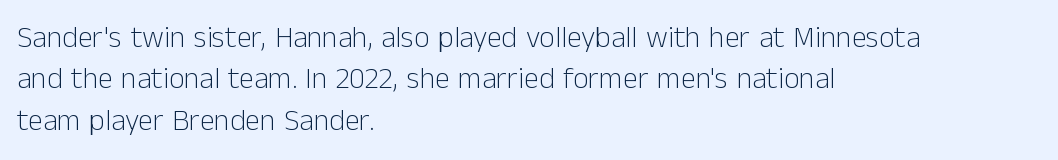
Q: Is the text bold? A: No.
Q: Is the text italic (slanted)? A: No, it is upright.
Q: Is the typeface a serif or a sans-serif typeface? A: Sans-serif.
Q: Is the text underlined? A: No.
Q: How is the paragraph aligned? A: Left-aligned.
Q: Is the spacing between letters normal or unusually wide? A: Normal.
Q: Is the spacing between lines tight, normal or loose? A: Normal.
Q: Width (condensed, normal, or wide)? A: Normal.
Q: Stroke contrast? A: Low.
Q: x-height? A: Medium.
Q: Monospaced? A: No.
